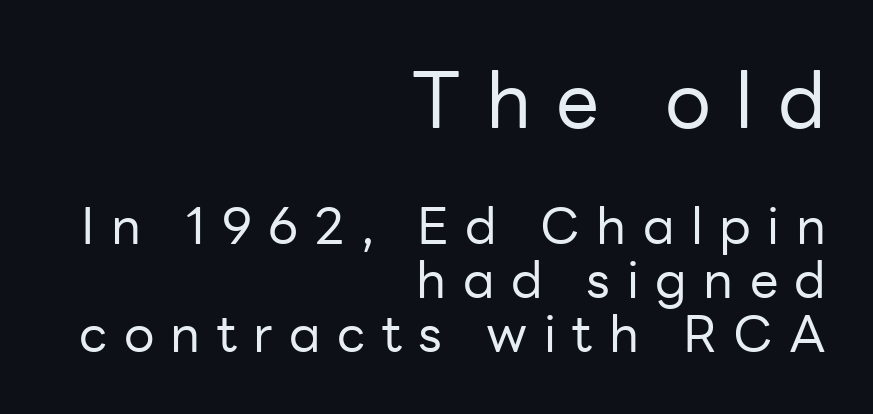
{"serif": "no", "italic": "no", "bold": "no", "weight": "regular", "width": "normal", "stroke_contrast": "low", "x_height": "medium", "monospaced": "no", "underline": "no", "align": "right", "line_spacing": "tight", "line_spacing_ratio": 1.06, "letter_spacing": "wide", "letter_spacing_em": 0.32, "larger_block": "first", "size_ratio": 1.51, "glyph_px": 77}
